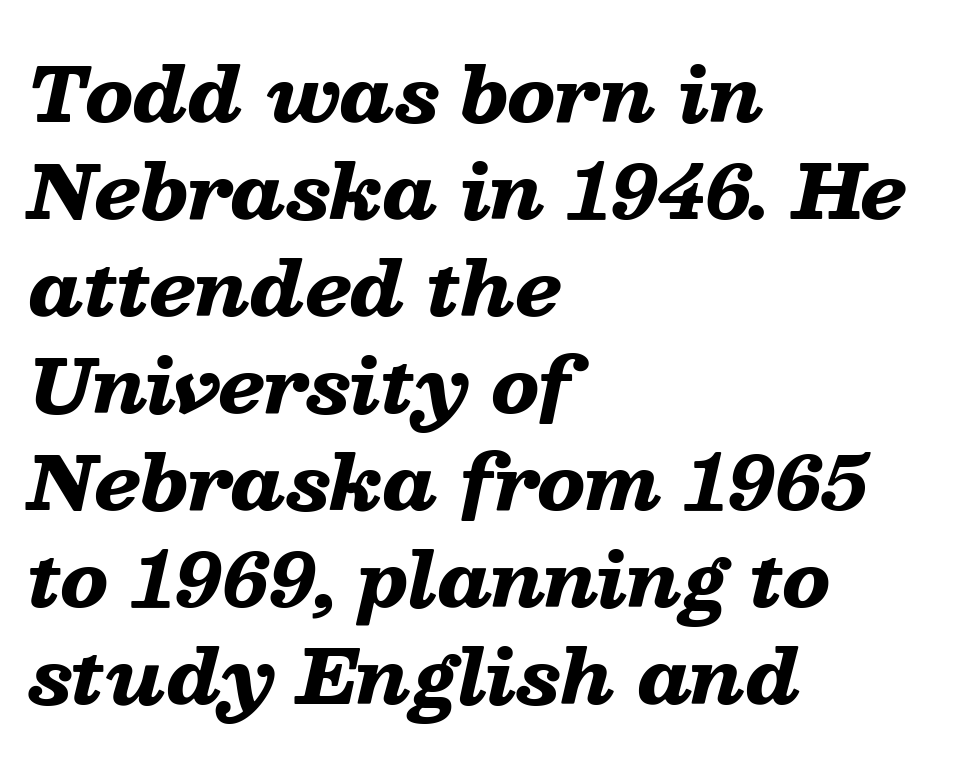
A typesetter would call this proportional, since set widths differ per character. Each glyph is drawn with heavy, bold strokes. The horizontal fit of the characters is conventional and even. Italic? Definitely — the glyphs are oblique. Compared with a centered layout, this one pins lines to the left instead.
